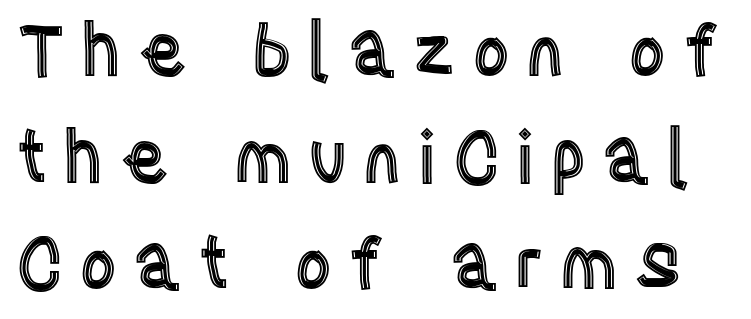
Is this a fixed-width face? No — the glyphs have proportional, varying widths. Plain, unruled lines of type. Students, note that the glyphs here are deliberately spaced far apart. Posture: upright roman. Each new line begins a customary step beneath the previous one.
